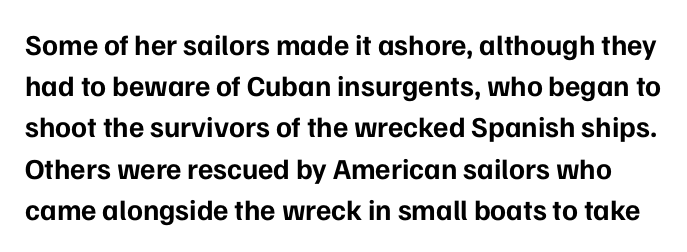
Q: Is the text bold? A: Yes.
Q: Is the text italic (slanted)? A: No, it is upright.
Q: Is the typeface a serif or a sans-serif typeface? A: Sans-serif.
Q: Is the text underlined? A: No.
Q: Is the spacing between letters normal or unusually wide? A: Normal.
Q: Is the spacing between lines tight, normal or loose? A: Normal.
Q: Width (condensed, normal, or wide)? A: Normal.
Q: Stroke contrast? A: Low.
Q: x-height? A: Medium.
Q: Monospaced? A: No.
